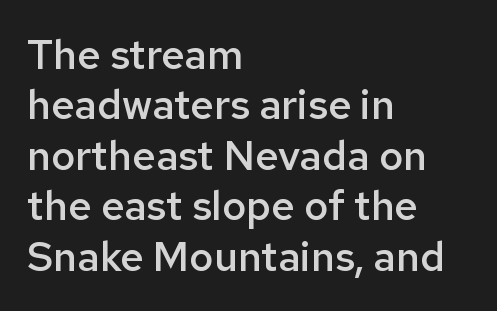
The image shows 41 px semibold sans-serif type, upright; set left-aligned, line spacing 1.23x, normal letter spacing, not underlined; low stroke contrast and a medium x-height.
